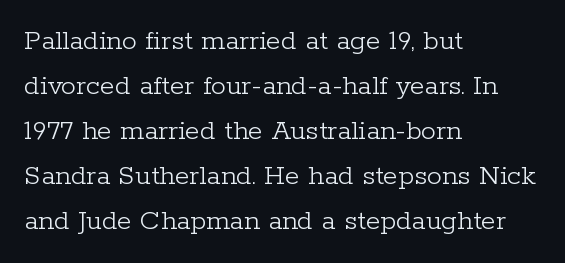
The strip under each line holds only bare page. All the whitespace from short lines collects on the right. Unlike italic type, these characters show no tilt at all. The passage shown is typeset with a serif family. No extra tracking has been applied to these lines. Honestly, the row spacing looks completely unremarkable.
